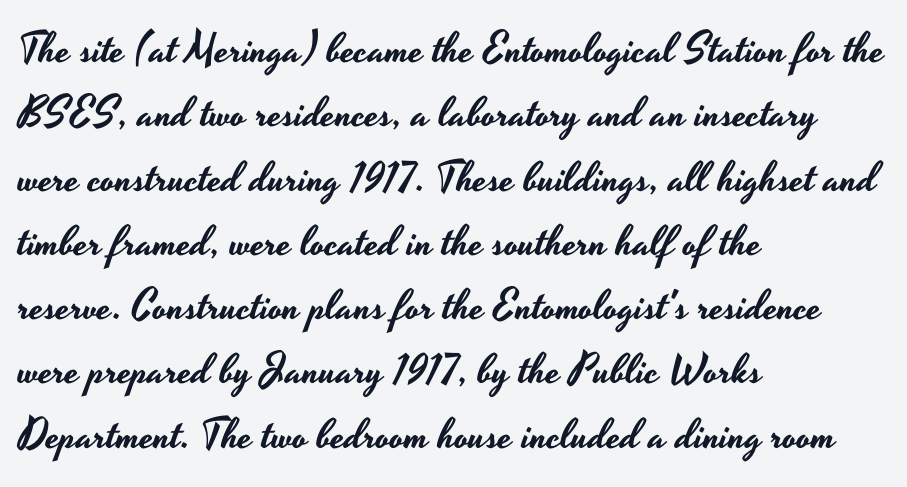
One glance says typical: line gaps are just what's usual. Left-aligned paragraph, ragged on the right. Looks like regular typesetting: each glyph gets only the width it needs. Nobody touched the tracking dial on this one.
